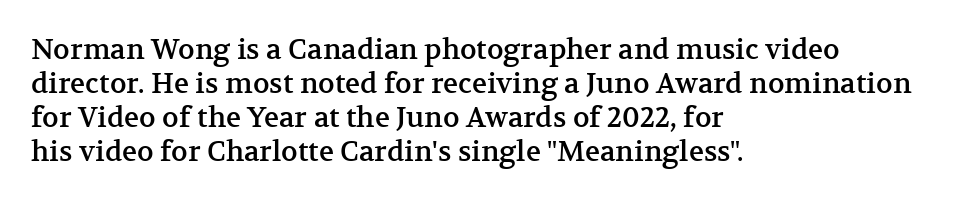
{"serif": "yes", "italic": "no", "width": "normal", "stroke_contrast": "medium", "x_height": "medium", "monospaced": "no", "underline": "no", "align": "left", "line_spacing_ratio": 1.22, "letter_spacing": "normal", "letter_spacing_em": 0.0, "glyph_px": 28}
